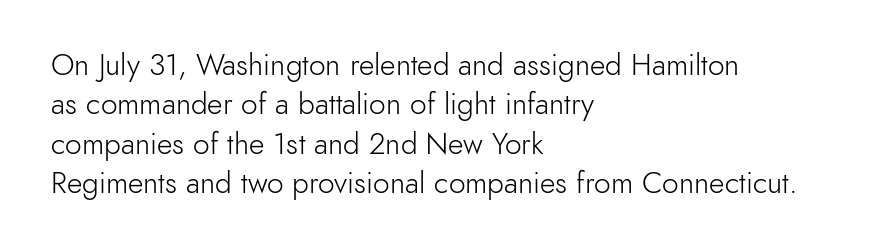
Beneath every word, the page is bare. This is not heavy type; no bold has been used. Style check: upright. The glyphs in this specimen are sans serif. The line-height multiplier appears to be the usual default. Is the letter spacing exaggerated? No — it looks like the ordinary default.
